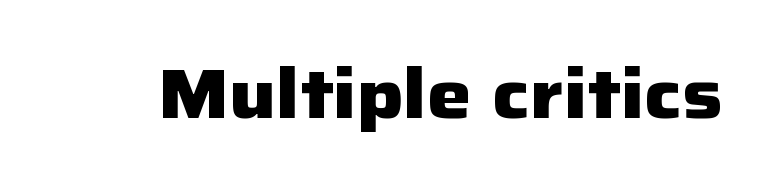
Q: Is the text bold? A: Yes.
Q: Is the text italic (slanted)? A: No, it is upright.
Q: Is the typeface a serif or a sans-serif typeface? A: Sans-serif.
Q: Is the text underlined? A: No.
Q: Is the spacing between letters normal or unusually wide? A: Normal.
Q: Width (condensed, normal, or wide)? A: Normal.
Q: Stroke contrast? A: Low.
Q: x-height? A: Medium.
Q: Monospaced? A: No.
